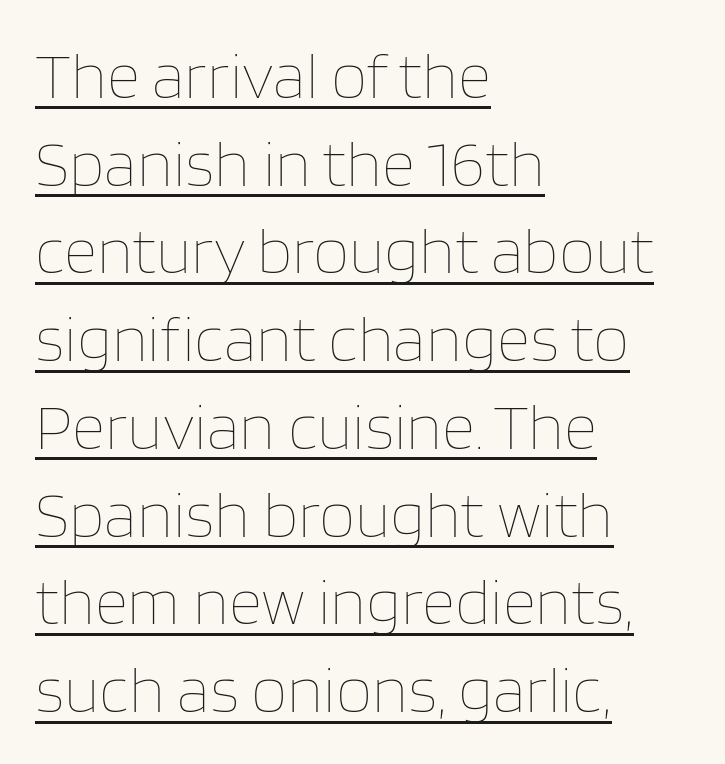
The letterforms sit shoulder to shoulder at normal distance. Leading matches the norm, producing a regular column. Counters stay open thanks to moderate or lighter strokes. Does a line run under the words? Yes, clearly. Notice how the stems are strictly vertical — no italics here. You could not count columns in this text — the font is proportionally spaced.
